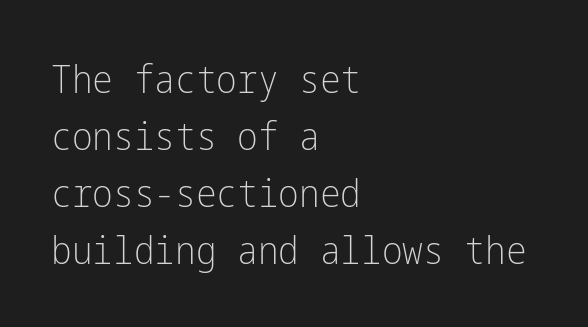
Q: Is the text bold? A: No.
Q: Is the text italic (slanted)? A: No, it is upright.
Q: Is the typeface a serif or a sans-serif typeface? A: Sans-serif.
Q: Is the text underlined? A: No.
Q: How is the paragraph aligned? A: Left-aligned.
Q: Is the spacing between letters normal or unusually wide? A: Normal.
Q: Is the spacing between lines tight, normal or loose? A: Normal.
Q: Width (condensed, normal, or wide)? A: Condensed.
Q: Stroke contrast? A: Low.
Q: x-height? A: Medium.
